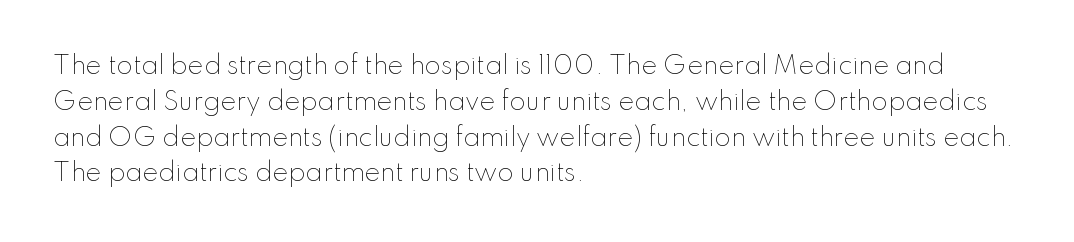
The setting favours the left margin, as ordinary paragraphs usually do. Upright lettering throughout. Letter spacing: default. No chunkiness to these letters — they're not bold.
